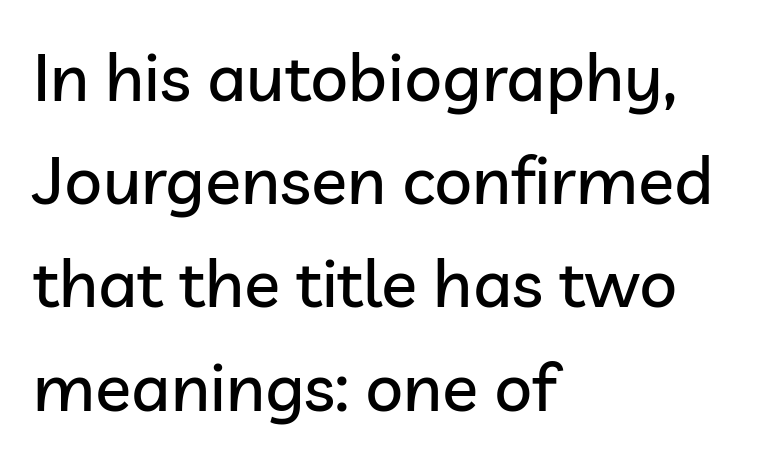
Whoever set this chose a conventional vertical rhythm. Look at the tracking — it's just the regular setting, nothing added. You could not count columns in this text — the font is proportionally spaced. Horizontally, the lines are justified to the leading edge only.
